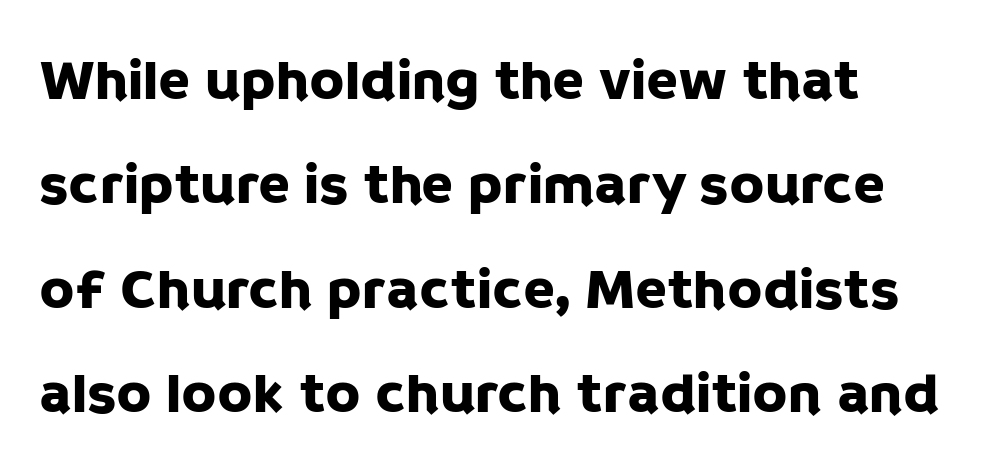
Any mark beneath the type? The region is blank. The characters display no serif detailing; their extremities are plain. Think of a printed novel: that variable character pitch is what you see here. The axis of the letterforms is exactly vertical. Each word holds together tightly as a unit, with standard inter-letter gaps.
